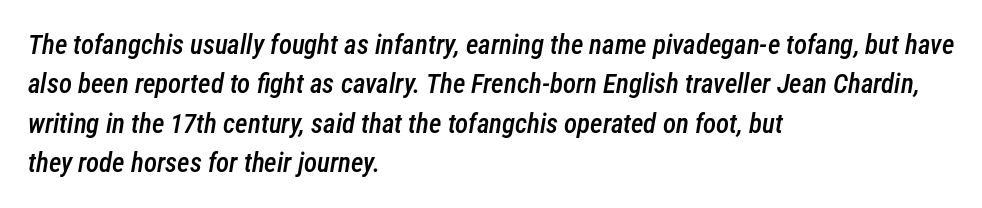
{"italic": "yes", "lean": "right", "slant_degrees": 12, "bold": "semi", "underline": "no", "align": "left", "line_spacing": "normal", "line_spacing_ratio": 1.46, "letter_spacing": "normal", "letter_spacing_em": 0.0, "glyph_px": 27}
